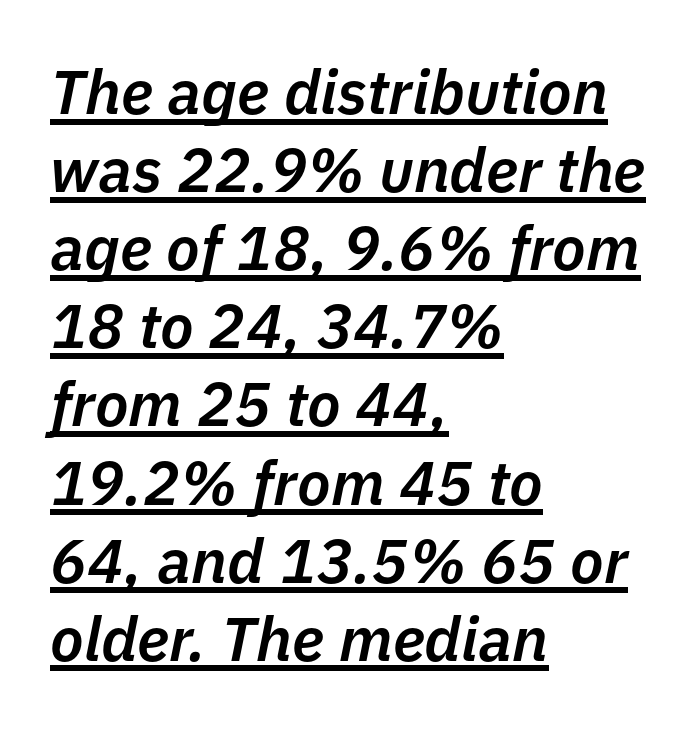
Q: Is the text bold? A: Semi-bold.
Q: Is the text italic (slanted)? A: Yes, it leans right by about 11 degrees.
Q: Is the text underlined? A: Yes.
Q: How is the paragraph aligned? A: Left-aligned.
Q: Is the spacing between letters normal or unusually wide? A: Normal.
Q: Is the spacing between lines tight, normal or loose? A: Normal.
Q: Width (condensed, normal, or wide)? A: Normal.
Q: Stroke contrast? A: Low.
Q: x-height? A: Medium.
Q: Monospaced? A: No.
